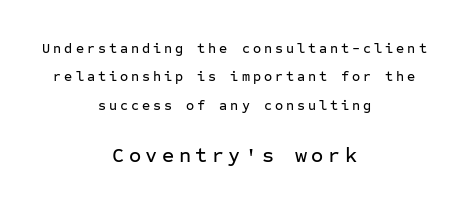
The image shows 21 px text type, upright; set centered, loose line spacing (2.02x), unusually wide letter spacing (+0.21 em), not underlined; the second (bottom) block is 1.5x larger.
